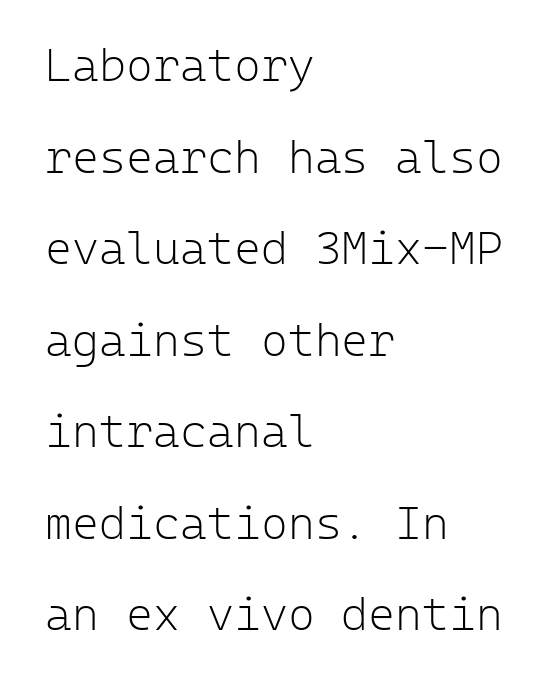
{"serif": "no", "italic": "no", "bold": "no", "weight": "light", "width": "normal", "stroke_contrast": "low", "x_height": "medium", "monospaced": "yes", "underline": "no", "align": "left", "line_spacing": "loose", "line_spacing_ratio": 1.99, "letter_spacing": "normal", "letter_spacing_em": 0.0, "glyph_px": 46}
